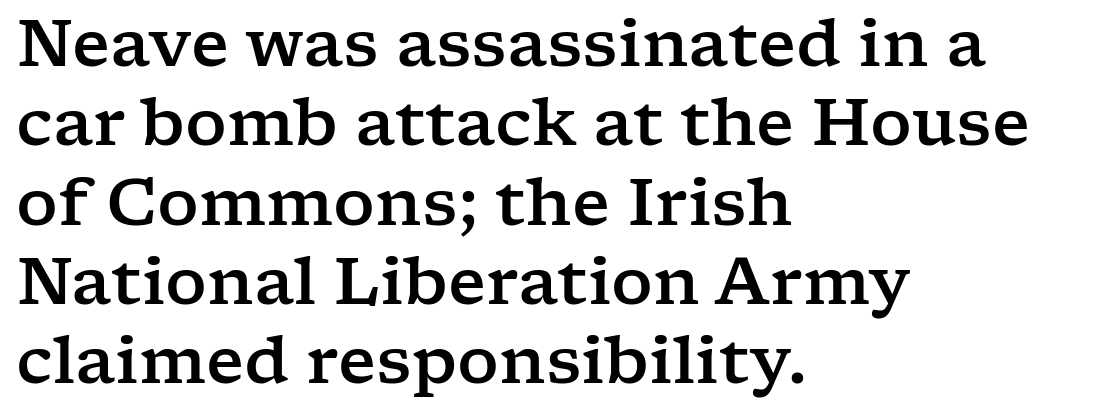
Q: Is the text italic (slanted)? A: No, it is upright.
Q: Is the typeface a serif or a sans-serif typeface? A: Serif.
Q: Is the text underlined? A: No.
Q: How is the paragraph aligned? A: Left-aligned.
Q: Is the spacing between letters normal or unusually wide? A: Normal.
Q: Width (condensed, normal, or wide)? A: Wide.
Q: Stroke contrast? A: Low.
Q: x-height? A: Medium.
Q: Monospaced? A: No.
